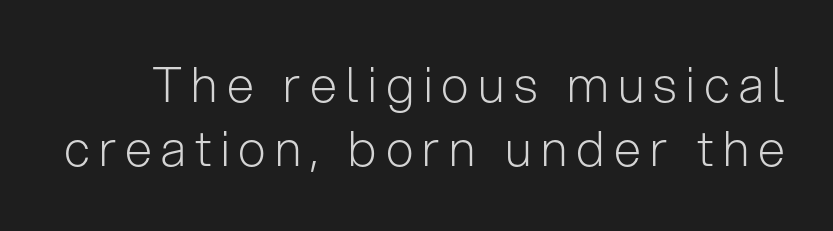
Q: Is the text bold? A: No.
Q: Is the text italic (slanted)? A: No, it is upright.
Q: Is the typeface a serif or a sans-serif typeface? A: Sans-serif.
Q: Is the text underlined? A: No.
Q: Is the spacing between lines tight, normal or loose? A: Normal.
Q: Width (condensed, normal, or wide)? A: Normal.
Q: Stroke contrast? A: Low.
Q: x-height? A: Medium.
Q: Monospaced? A: No.
